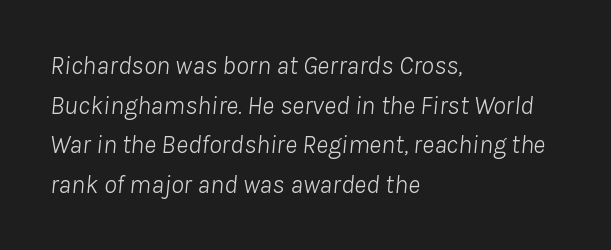
The image shows 26 px text type, italic (leaning right); set left-aligned, normal line spacing (1.52x), normal letter spacing, not underlined.
